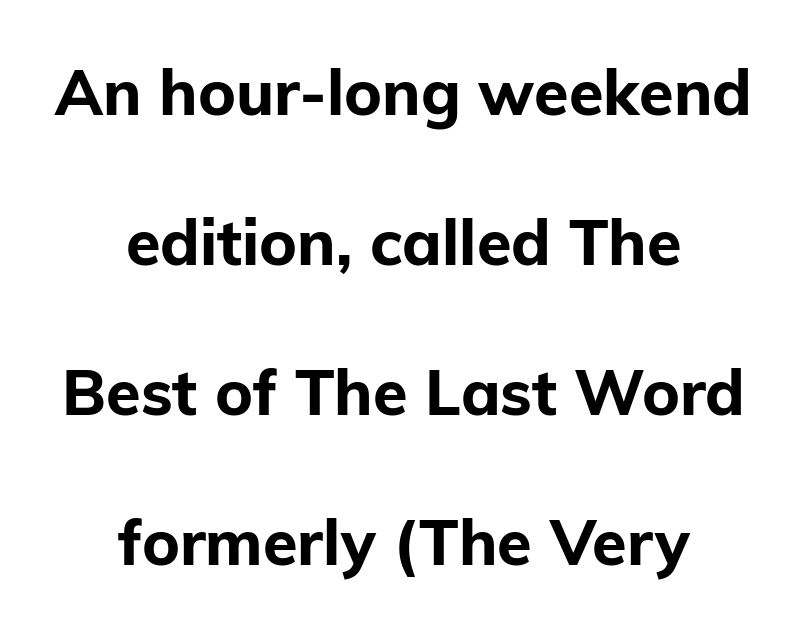
{"serif": "no", "italic": "no", "bold": "yes", "weight": "bold", "width": "normal", "stroke_contrast": "low", "x_height": "medium", "monospaced": "no", "underline": "no", "align": "center", "line_spacing": "loose", "line_spacing_ratio": 2.38, "letter_spacing": "normal", "letter_spacing_em": 0.0, "glyph_px": 63}
